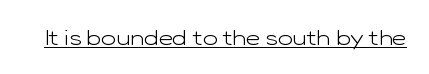
Q: Is the text bold? A: No.
Q: Is the text italic (slanted)? A: No, it is upright.
Q: Is the text underlined? A: Yes.
Q: Is the spacing between letters normal or unusually wide? A: Normal.
